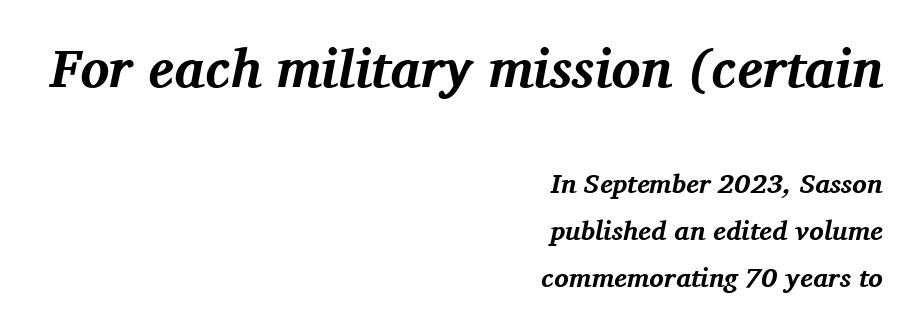
Q: Is the text bold? A: Yes.
Q: Is the text italic (slanted)? A: Yes, it leans right by about 11 degrees.
Q: Is the typeface a serif or a sans-serif typeface? A: Serif.
Q: Is the text underlined? A: No.
Q: How is the paragraph aligned? A: Right-aligned.
Q: Is the spacing between letters normal or unusually wide? A: Normal.
Q: Which block of text is set in a larger size, the first (top) or the second (bottom)? A: The first (top) one.
Q: Width (condensed, normal, or wide)? A: Normal.
Q: Stroke contrast? A: Medium.
Q: x-height? A: Medium.
Q: Monospaced? A: No.
